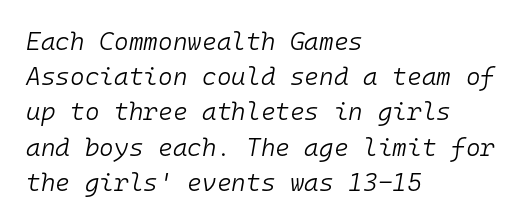
{"italic": "yes", "lean": "right", "slant_degrees": 10, "bold": "no", "underline": "no", "align": "left", "line_spacing": "normal", "line_spacing_ratio": 1.41, "letter_spacing": "normal", "letter_spacing_em": 0.0, "glyph_px": 25}
